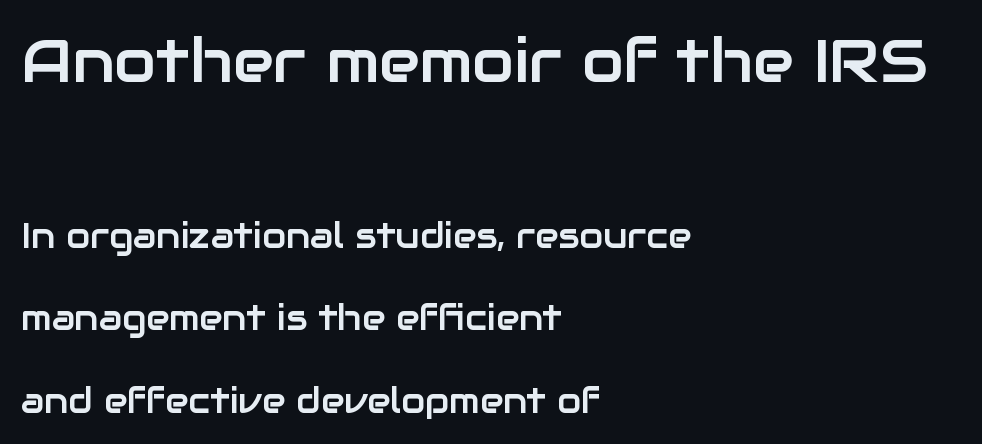
{"serif": "no", "italic": "no", "width": "normal", "stroke_contrast": "low", "x_height": "medium", "monospaced": "no", "underline": "no", "align": "left", "line_spacing": "loose", "line_spacing_ratio": 2.35, "letter_spacing": "normal", "letter_spacing_em": 0.0, "larger_block": "first", "size_ratio": 1.74, "glyph_px": 61}
